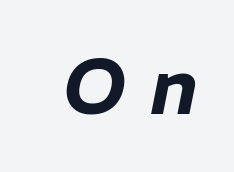
Q: Is the text italic (slanted)? A: Yes, it leans right by about 11 degrees.
Q: Is the text underlined? A: No.
Q: Is the spacing between letters normal or unusually wide? A: Unusually wide.
Q: Width (condensed, normal, or wide)? A: Normal.
Q: Stroke contrast? A: Low.
Q: x-height? A: Medium.
Q: Monospaced? A: No.
